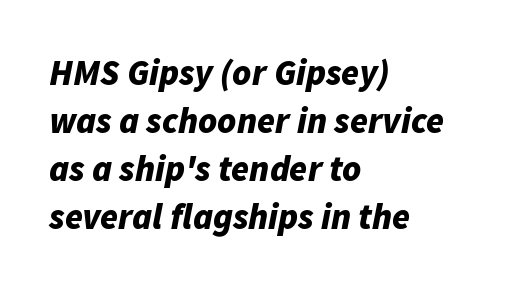
The specimen reads as italic at a glance. Students, note that the glyphs here touch the page at normal intervals. Note the varied advance widths — an 'i' is clearly narrower than an 'm'. Rows of type keep a routine distance in the vertical direction.
